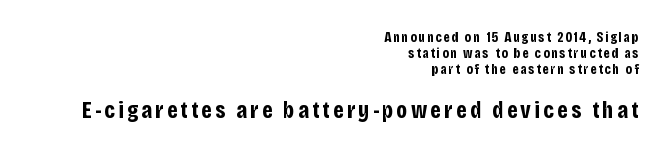
{"italic": "no", "bold": "yes", "underline": "no", "align": "right", "line_spacing": "tight", "line_spacing_ratio": 1.14, "larger_block": "second", "size_ratio": 1.71, "glyph_px": 24}
